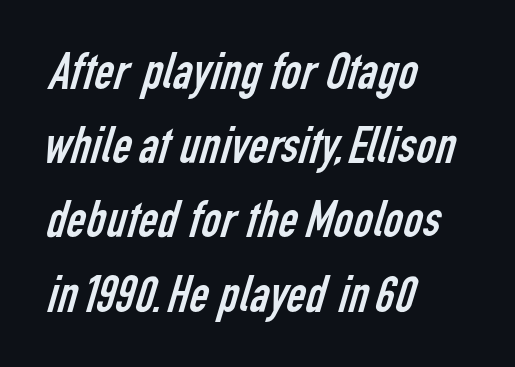
{"serif": "no", "bold": "no", "weight": "regular", "width": "condensed", "stroke_contrast": "low", "x_height": "medium", "monospaced": "no", "underline": "no", "align": "left", "line_spacing": "normal", "line_spacing_ratio": 1.4, "letter_spacing": "normal", "letter_spacing_em": 0.0, "glyph_px": 53}
